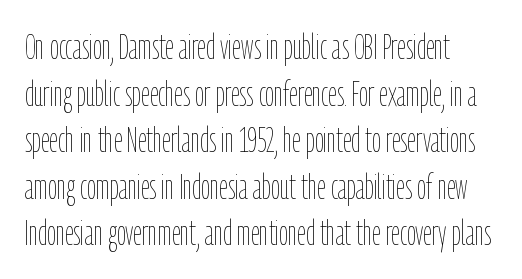
Do the characters align in a grid? No, the font is proportional. The typesetting does not lean heavy: it is not bold. These lines keep a tight, regular rhythm from letter to letter. A typesetter would mark this as roman, not italic.
